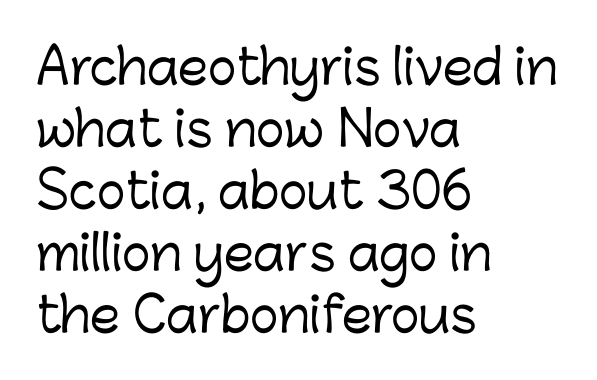
Q: Is the text italic (slanted)? A: No, it is upright.
Q: Is the typeface a serif or a sans-serif typeface? A: Sans-serif.
Q: Is the text underlined? A: No.
Q: How is the paragraph aligned? A: Left-aligned.
Q: Is the spacing between letters normal or unusually wide? A: Normal.
Q: Is the spacing between lines tight, normal or loose? A: Normal.
Q: Width (condensed, normal, or wide)? A: Normal.
Q: Stroke contrast? A: Low.
Q: x-height? A: Medium.
Q: Monospaced? A: No.
